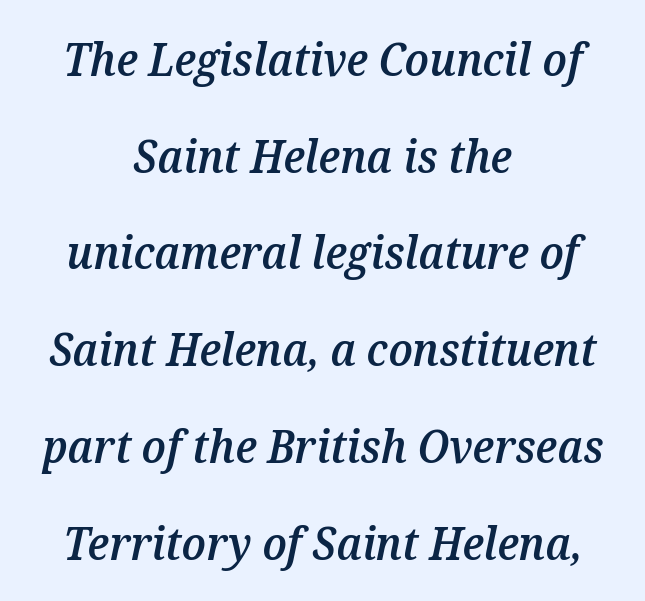
Underline: absent. Moderately thickened strokes mark this as semibold type. These lines keep a tight, regular rhythm from letter to letter. Note the varied advance widths — an 'i' is clearly narrower than an 'm'. The passage shown leans; its letterforms are oblique. Compared with a flush-left layout, this one balances lines on the center instead.
